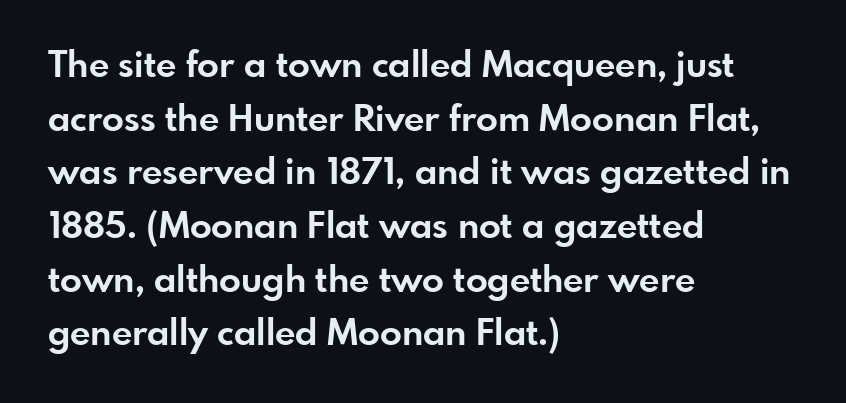
Q: Is the text bold? A: Yes.
Q: Is the text italic (slanted)? A: No, it is upright.
Q: Is the typeface a serif or a sans-serif typeface? A: Sans-serif.
Q: Is the text underlined? A: No.
Q: How is the paragraph aligned? A: Left-aligned.
Q: Is the spacing between letters normal or unusually wide? A: Normal.
Q: Is the spacing between lines tight, normal or loose? A: Normal.
Q: Width (condensed, normal, or wide)? A: Normal.
Q: Stroke contrast? A: Low.
Q: x-height? A: Small.
Q: Monospaced? A: No.
